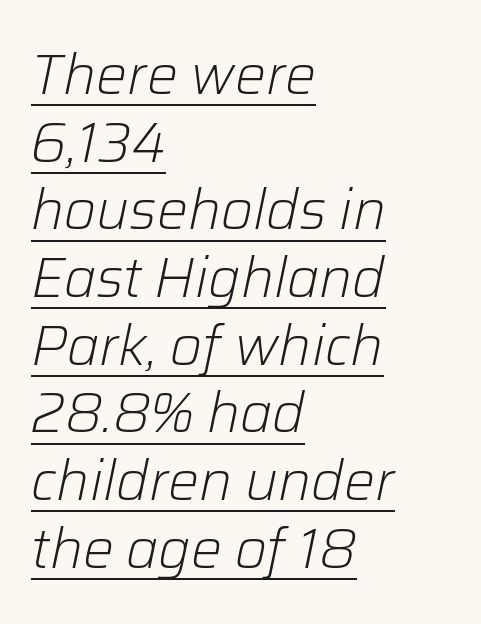
Italic? Definitely — the glyphs are oblique. No letter is thick-stroked: the sample isn't bold. The gaps between neighbouring characters are ordinary and unremarkable. Proportional: the letters do not fall into vertical columns.
